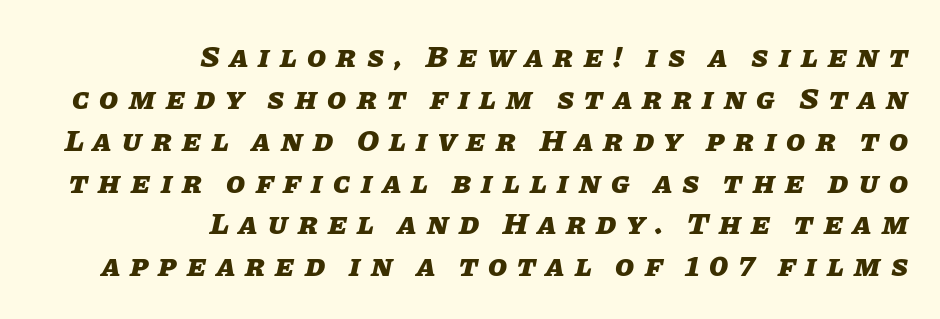
{"italic": "yes", "lean": "right", "slant_degrees": 11, "bold": "yes", "weight": "heavy", "width": "normal", "stroke_contrast": "low", "x_height": "large", "monospaced": "no", "underline": "no", "align": "right", "line_spacing": "normal", "line_spacing_ratio": 1.35, "letter_spacing": "wide", "letter_spacing_em": 0.33, "glyph_px": 31}
